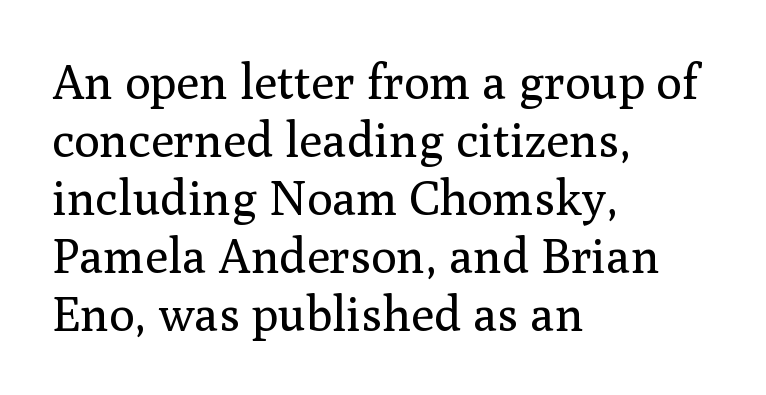
Honestly, the letter spacing is just normal — you wouldn't notice it. Stroke terminals: seriffed. Glance below the letters and you will spot only blank space. The axis of the letterforms is exactly vertical. Weight: not bold — regular or lighter. These lines are set flush left with a ragged right edge.
